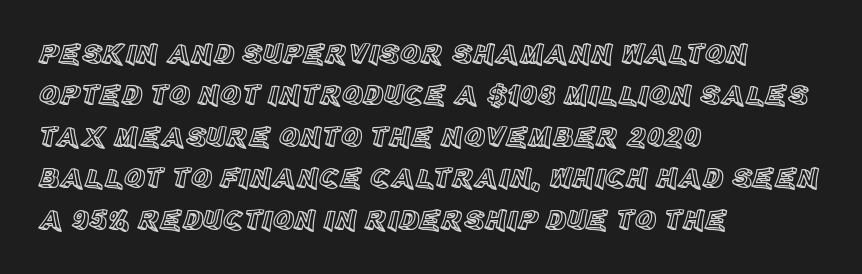
{"width": "normal", "x_height": "large", "monospaced": "no", "underline": "no", "align": "left", "line_spacing": "normal", "line_spacing_ratio": 1.43, "letter_spacing": "normal", "letter_spacing_em": 0.0, "glyph_px": 29}
